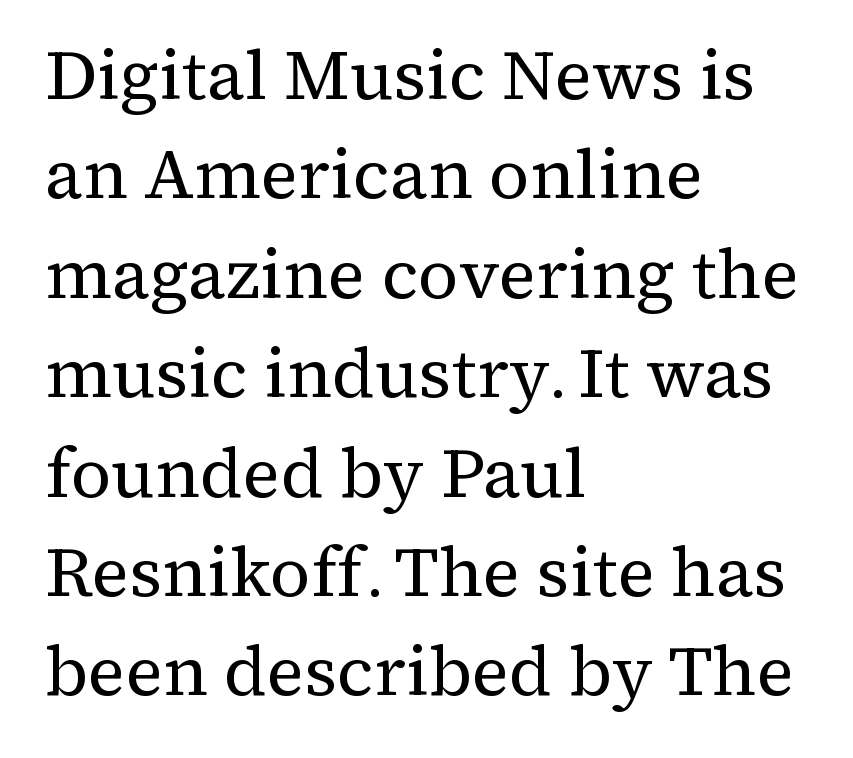
Nope, not italic — everything's standing straight. The rendering uses natural spacing where letterforms have individual widths. Students, note that the glyphs here touch the page at normal intervals. Normally led — the rows are evenly, conventionally spaced.
